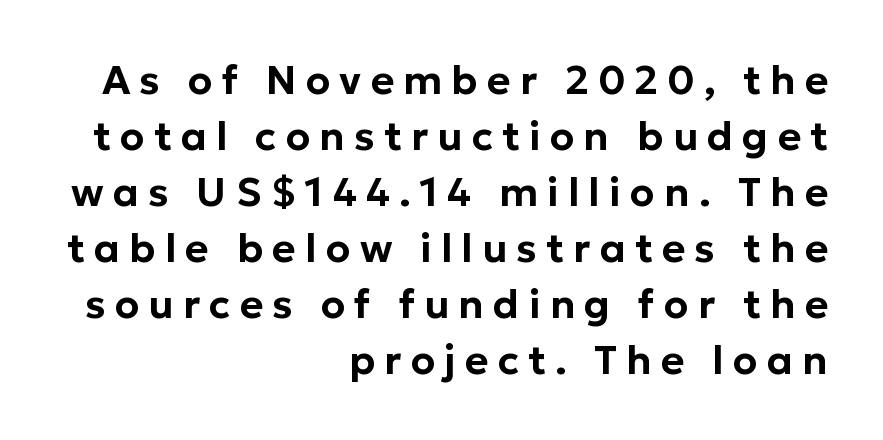
Short note: letters widely spaced. Nothing sits at the stroke ends, so this counts as sans-serif. Has an underline been added? It has not. Compared with a flush-left layout, this one pins lines to the opposite, right side.
